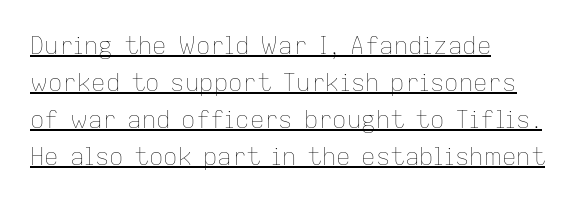
A typesetter would mark this as roman, not italic. The passage shown stacks its lines at a standard gap. The face used here appears with an underline applied. In CSS terms this would be text-align: left.
